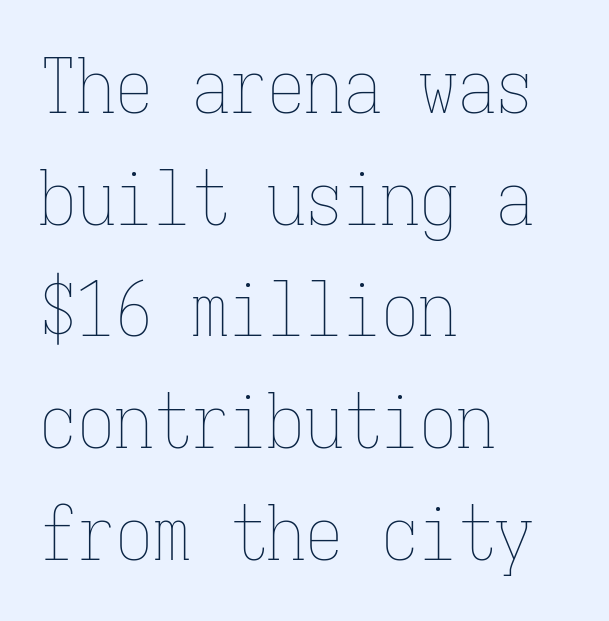
{"italic": "no", "bold": "no", "weight": "thin", "width": "condensed", "stroke_contrast": "low", "x_height": "medium", "monospaced": "yes", "underline": "no", "align": "left", "line_spacing": "normal", "line_spacing_ratio": 1.47, "letter_spacing": "normal", "letter_spacing_em": 0.0, "glyph_px": 76}
